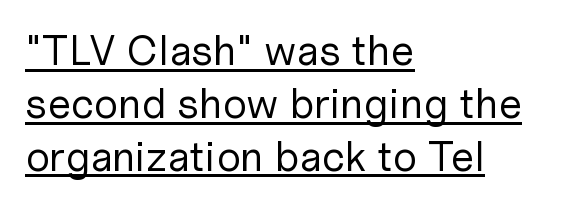
The image shows 42 px regular-weight sans-serif type, upright; set left-aligned, normal line spacing (1.26x), normal letter spacing, underlined; low stroke contrast and a medium x-height.
